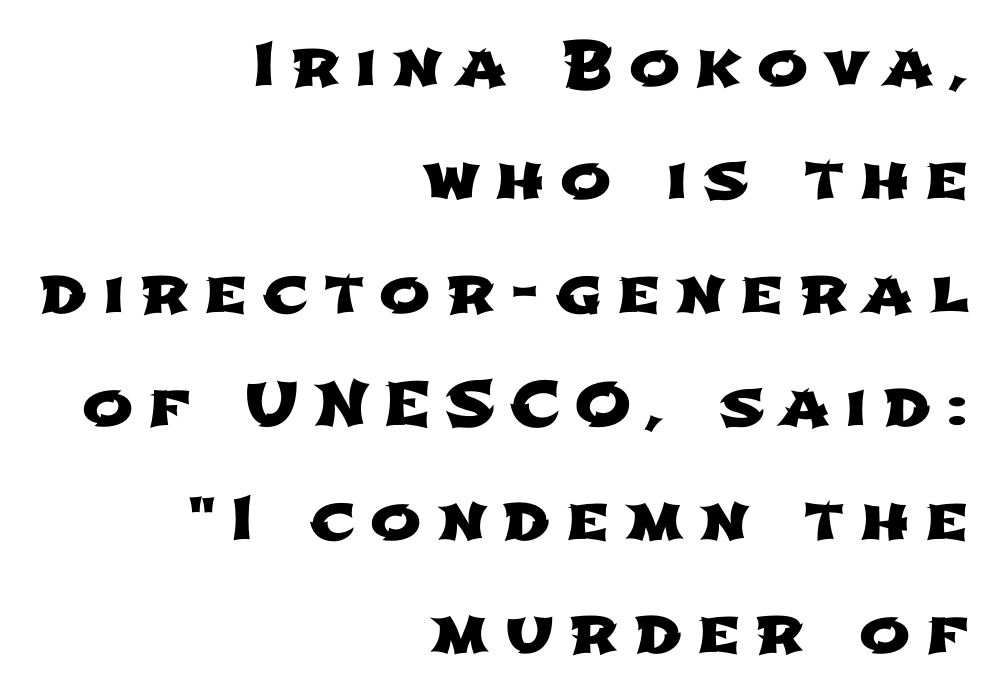
Q: Is the typeface a serif or a sans-serif typeface? A: Sans-serif.
Q: Is the text underlined? A: No.
Q: How is the paragraph aligned? A: Right-aligned.
Q: Is the spacing between letters normal or unusually wide? A: Unusually wide.
Q: Width (condensed, normal, or wide)? A: Wide.
Q: Stroke contrast? A: Low.
Q: x-height? A: Medium.
Q: Monospaced? A: No.
